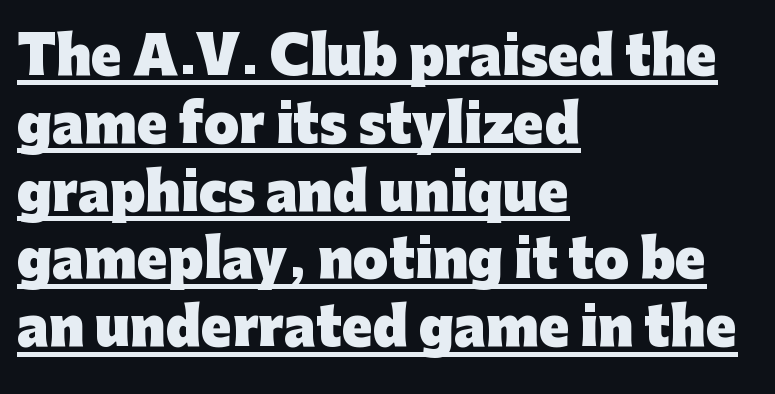
{"serif": "no", "italic": "no", "bold": "yes", "weight": "heavy", "width": "normal", "stroke_contrast": "low", "x_height": "medium", "monospaced": "no", "underline": "yes", "align": "left", "line_spacing": "normal", "line_spacing_ratio": 1.33, "letter_spacing": "normal", "letter_spacing_em": 0.0, "glyph_px": 51}
